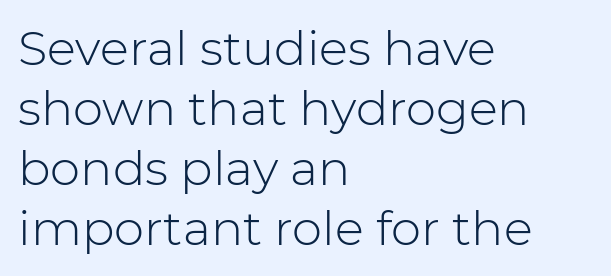
{"serif": "no", "italic": "no", "bold": "no", "weight": "light", "width": "normal", "stroke_contrast": "low", "x_height": "medium", "monospaced": "no", "underline": "no", "align": "left", "line_spacing": "normal", "line_spacing_ratio": 1.25, "letter_spacing": "normal", "letter_spacing_em": 0.0, "glyph_px": 48}
